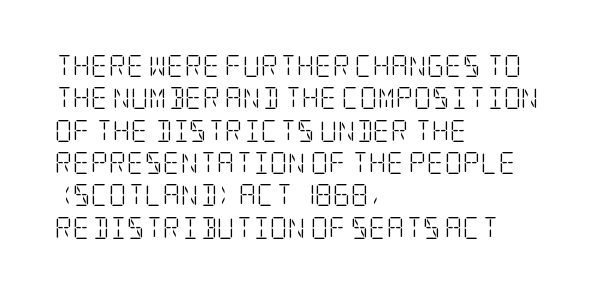
The image shows 22 px text type, upright; set left-aligned, normal line spacing (1.47x), normal letter spacing, not underlined.
